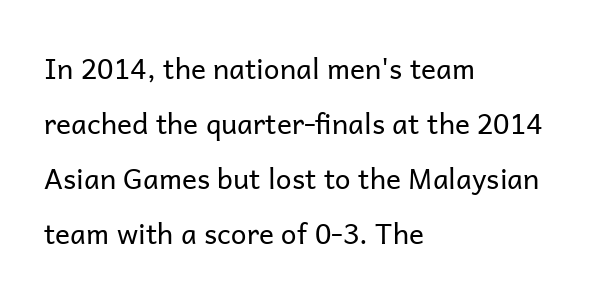
The image shows 28 px regular-weight sans-serif type, upright; set left-aligned, loose line spacing (1.96x), normal letter spacing, not underlined; low stroke contrast and a medium x-height.
